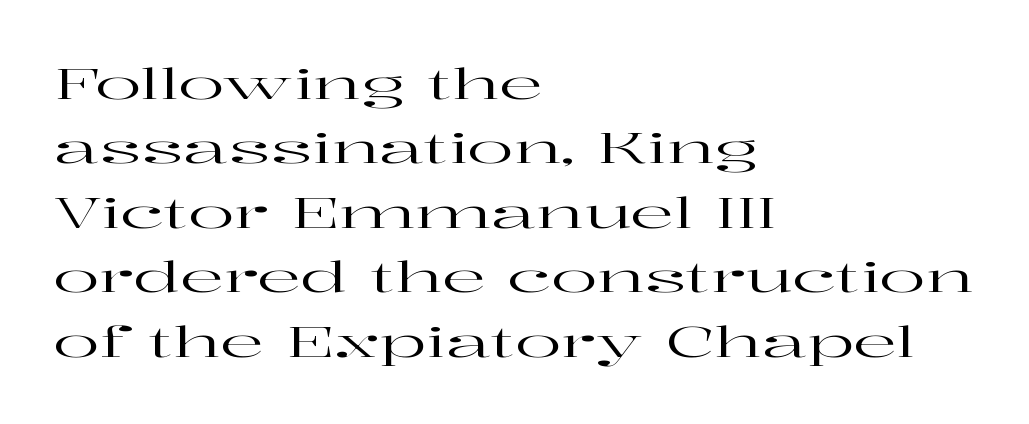
Q: Is the text italic (slanted)? A: No, it is upright.
Q: Is the typeface a serif or a sans-serif typeface? A: Serif.
Q: Is the text underlined? A: No.
Q: How is the paragraph aligned? A: Left-aligned.
Q: Is the spacing between letters normal or unusually wide? A: Normal.
Q: Is the spacing between lines tight, normal or loose? A: Normal.
Q: Width (condensed, normal, or wide)? A: Wide.
Q: Stroke contrast? A: High.
Q: x-height? A: Medium.
Q: Monospaced? A: No.
